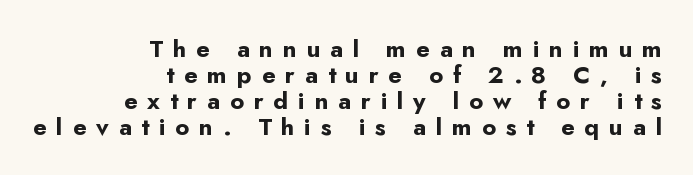
Q: Is the text bold? A: Yes.
Q: Is the text italic (slanted)? A: No, it is upright.
Q: Is the text underlined? A: No.
Q: How is the paragraph aligned? A: Right-aligned.
Q: Is the spacing between letters normal or unusually wide? A: Unusually wide.
Q: Is the spacing between lines tight, normal or loose? A: Tight.
